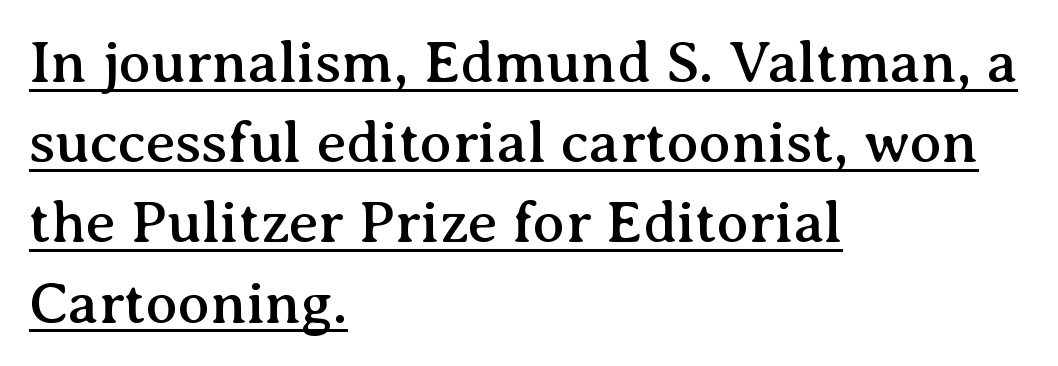
Q: Is the text italic (slanted)? A: No, it is upright.
Q: Is the typeface a serif or a sans-serif typeface? A: Serif.
Q: Is the text underlined? A: Yes.
Q: How is the paragraph aligned? A: Left-aligned.
Q: Is the spacing between letters normal or unusually wide? A: Normal.
Q: Is the spacing between lines tight, normal or loose? A: Normal.
Q: Width (condensed, normal, or wide)? A: Normal.
Q: Stroke contrast? A: Medium.
Q: x-height? A: Medium.
Q: Monospaced? A: No.
